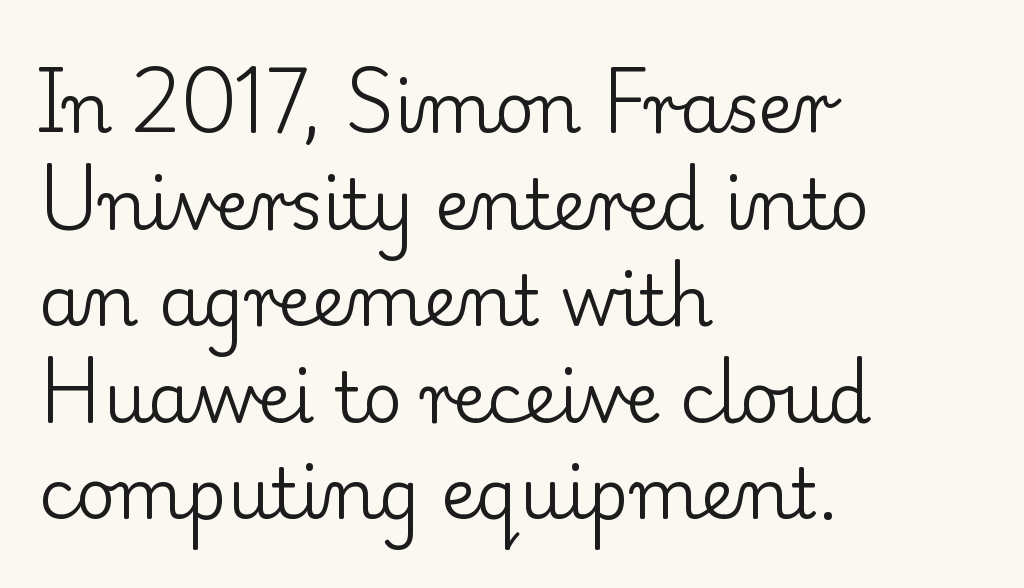
This rendering employs a face with finishing strokes, i.e., a serif. Glyph-to-glyph distance matches everyday printed text. Regarding leading, the lines here are spaced in the standard way. The rendering uses natural spacing where letterforms have individual widths. These lines are set flush left with a ragged right edge. No chunkiness to these letters — they're not bold.
